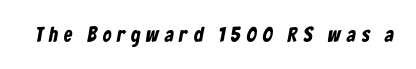
The passage shown is not underscored anywhere. Each glyph is drawn with heavy, bold strokes. The line texture is sparse and dotted thanks to wide tracking.
